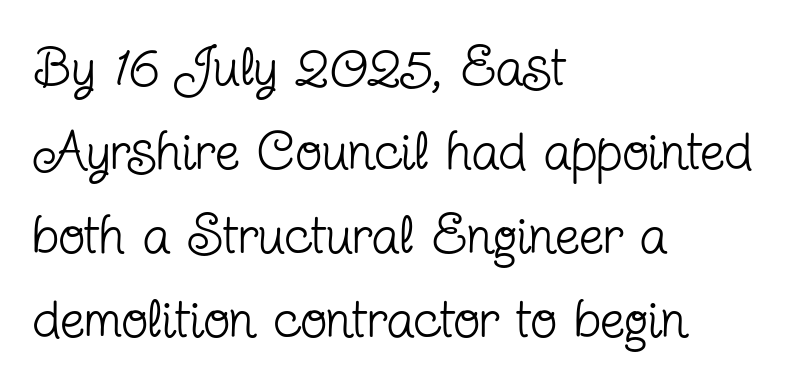
Posture: upright roman. Short note: letters normally spaced. The lines in this sample share a left origin and differ only in where they stop. Weight class: somewhere from thin through regular. Type without underlining.
